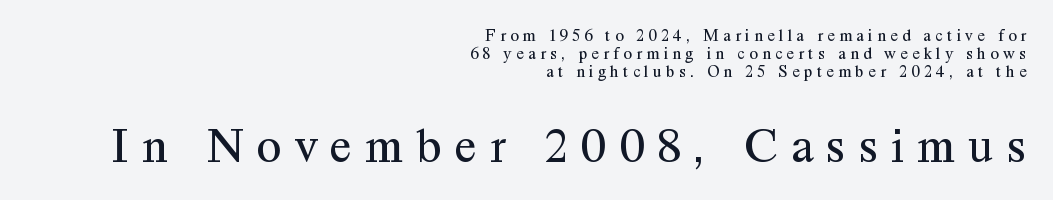
Q: Is the text bold? A: No.
Q: Is the text italic (slanted)? A: No, it is upright.
Q: Is the typeface a serif or a sans-serif typeface? A: Serif.
Q: Is the text underlined? A: No.
Q: How is the paragraph aligned? A: Right-aligned.
Q: Is the spacing between letters normal or unusually wide? A: Unusually wide.
Q: Is the spacing between lines tight, normal or loose? A: Tight.
Q: Which block of text is set in a larger size, the first (top) or the second (bottom)? A: The second (bottom) one.
Q: Width (condensed, normal, or wide)? A: Normal.
Q: Stroke contrast? A: Medium.
Q: x-height? A: Medium.
Q: Monospaced? A: No.
